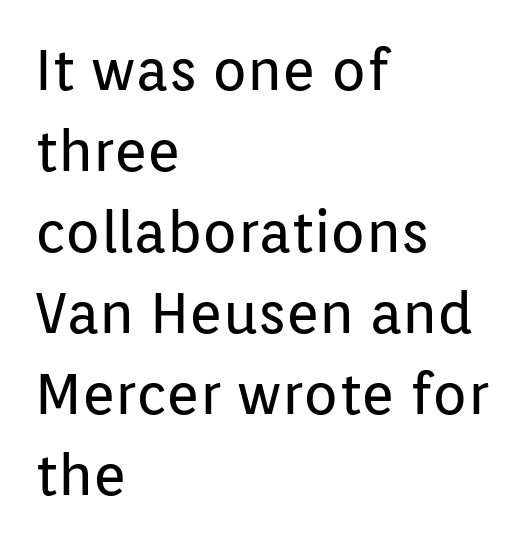
Look at the tracking — it's just the regular setting, nothing added. Rule under the text: the space is simply empty. Weight: regular or lighter. The designer went with a sans here, leaving each stem footless. These lines are set flush left with a ragged right edge.
